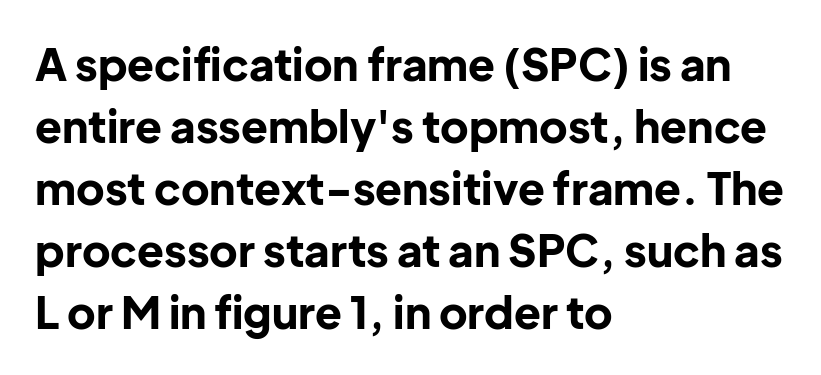
{"serif": "no", "italic": "no", "bold": "yes", "weight": "bold", "width": "normal", "stroke_contrast": "low", "x_height": "medium", "monospaced": "no", "underline": "no", "align": "left", "line_spacing": "normal", "line_spacing_ratio": 1.41, "letter_spacing": "normal", "letter_spacing_em": 0.0, "glyph_px": 44}
